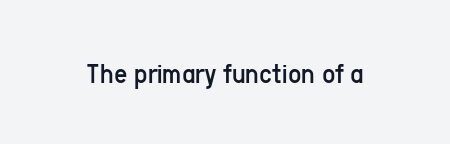
The image shows 29 px regular-weight, condensed sans-serif type, upright; set normal letter spacing, not underlined; low stroke contrast and a medium x-height.
